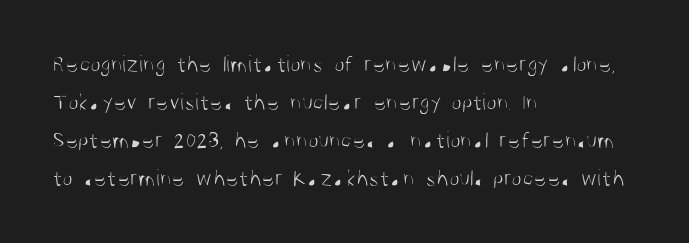
Q: Is the text bold? A: No.
Q: Is the text italic (slanted)? A: No, it is upright.
Q: Is the text underlined? A: No.
Q: How is the paragraph aligned? A: Left-aligned.
Q: Is the spacing between letters normal or unusually wide? A: Normal.
Q: Is the spacing between lines tight, normal or loose? A: Normal.
